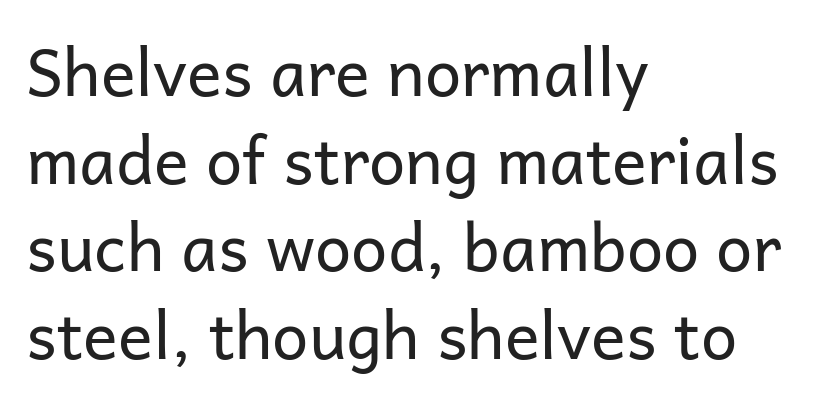
The lettering holds an erect, upright posture throughout. Are there feet on the stems? There aren't — it's a sans. Is this a fixed-width face? No — the glyphs have proportional, varying widths. The compositor pushed each line to the left boundary.
